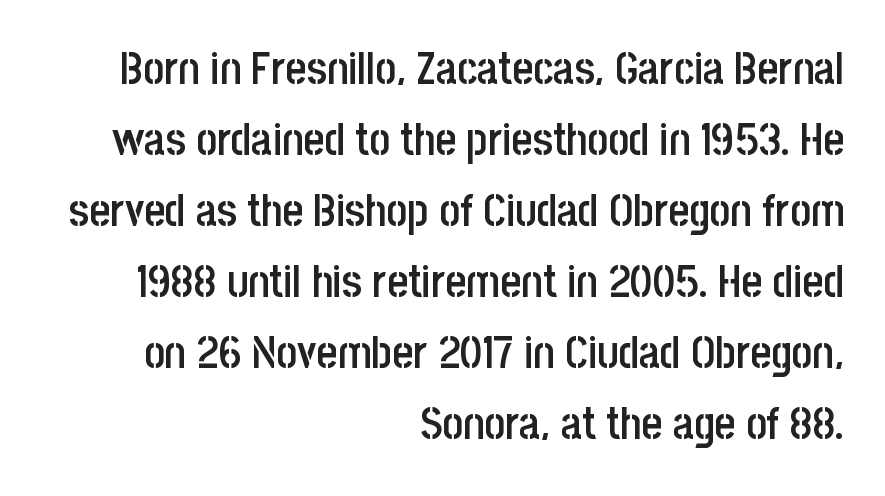
Q: Is the text bold? A: Semi-bold.
Q: Is the text italic (slanted)? A: No, it is upright.
Q: Is the typeface a serif or a sans-serif typeface? A: Sans-serif.
Q: Is the text underlined? A: No.
Q: How is the paragraph aligned? A: Right-aligned.
Q: Is the spacing between letters normal or unusually wide? A: Normal.
Q: Is the spacing between lines tight, normal or loose? A: Normal.
Q: Width (condensed, normal, or wide)? A: Condensed.
Q: Stroke contrast? A: Low.
Q: x-height? A: Large.
Q: Monospaced? A: No.
